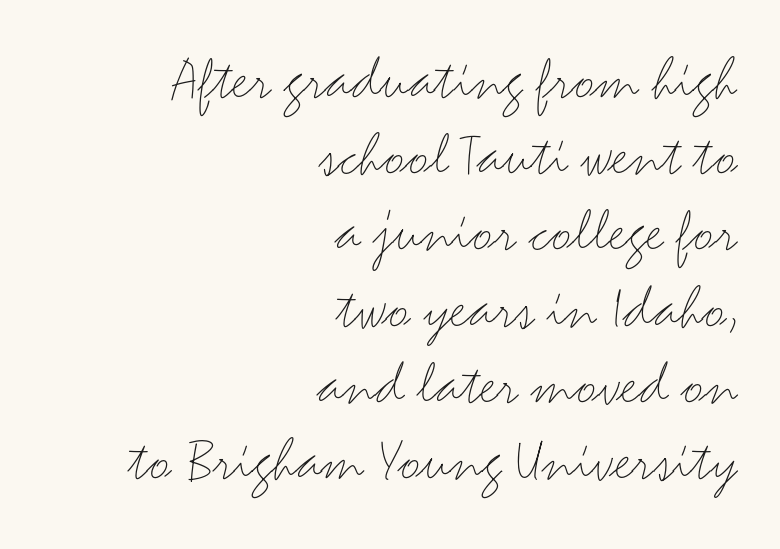
The image shows 63 px light, wide sans-serif type; set right-aligned, line spacing 1.21x, normal letter spacing, not underlined; medium stroke contrast and a small x-height.
